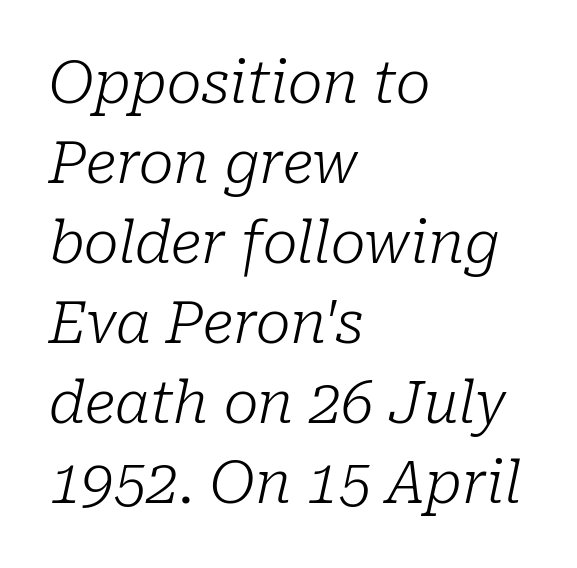
The image shows 58 px light serif type, italic (leaning right); set left-aligned, normal line spacing (1.38x), normal letter spacing, not underlined; low stroke contrast and a medium x-height.
